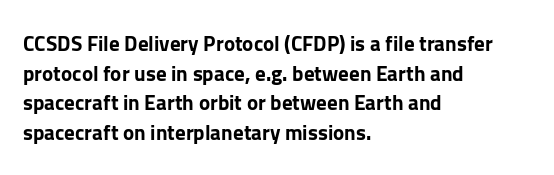
The image shows 21 px bold type, upright; set left-aligned, normal line spacing (1.41x), normal letter spacing, not underlined.
